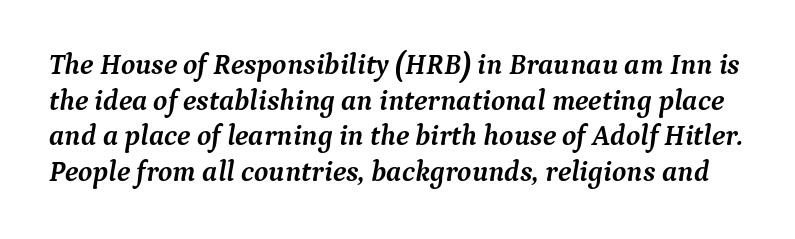
{"serif": "yes", "italic": "yes", "lean": "right", "slant_degrees": 9, "bold": "yes", "weight": "semibold", "width": "normal", "stroke_contrast": "medium", "x_height": "medium", "monospaced": "no", "underline": "no", "line_spacing_ratio": 1.23, "letter_spacing": "normal", "letter_spacing_em": 0.0, "glyph_px": 29}
